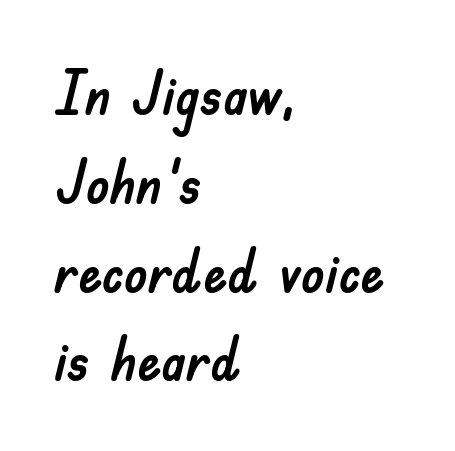
The image shows 60 px sans-serif type; set left-aligned, normal line spacing (1.48x), normal letter spacing, not underlined; low stroke contrast and a small x-height.
